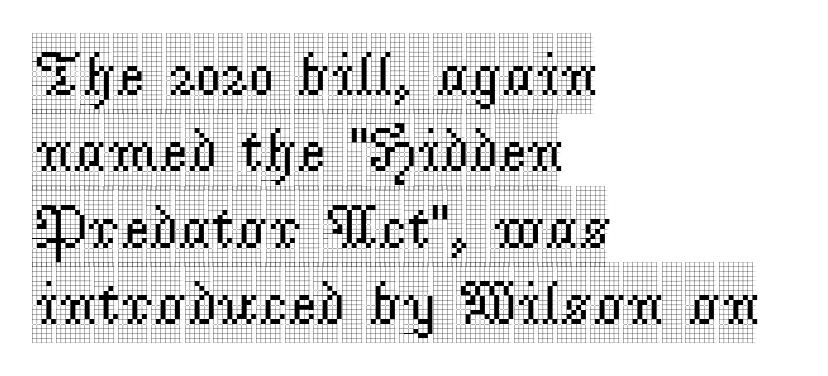
The image shows 62 px condensed serif type, upright; set left-aligned, line spacing 1.23x, normal letter spacing, not underlined; a large x-height.
